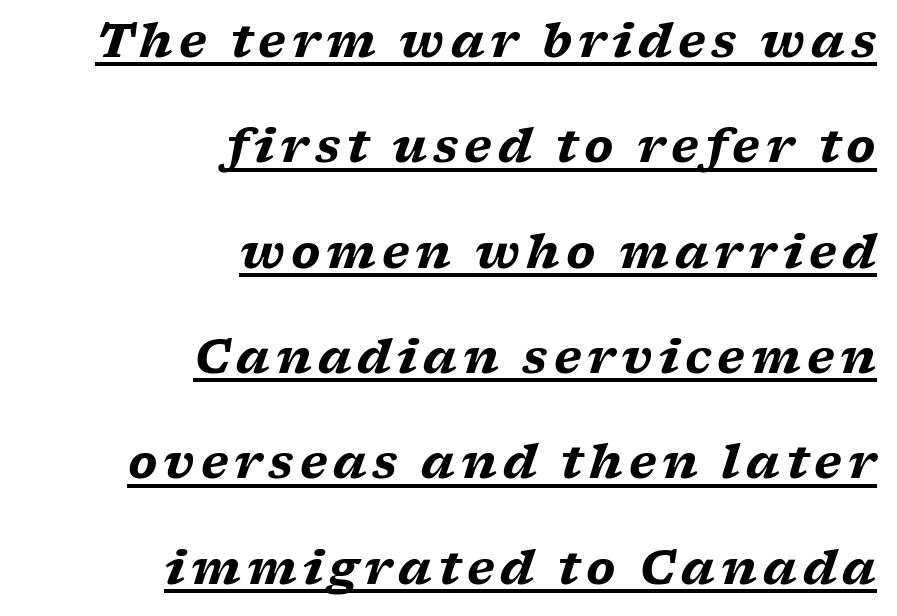
This sample has the flowing, uneven cadence of proportional lettering. The specimen includes a rule beneath the text block's lines. The setting favours the right margin, as signatures and pull-quotes sometimes do. Leading is clearly above the norm, producing a sparse column.
